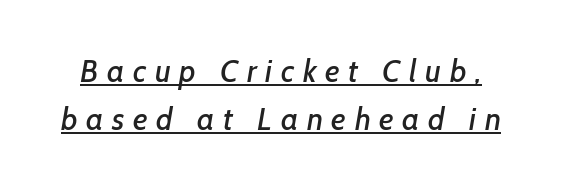
{"serif": "no", "width": "normal", "stroke_contrast": "low", "x_height": "medium", "monospaced": "no", "underline": "yes", "line_spacing": "normal", "line_spacing_ratio": 1.55, "letter_spacing": "wide", "letter_spacing_em": 0.28, "glyph_px": 31}
